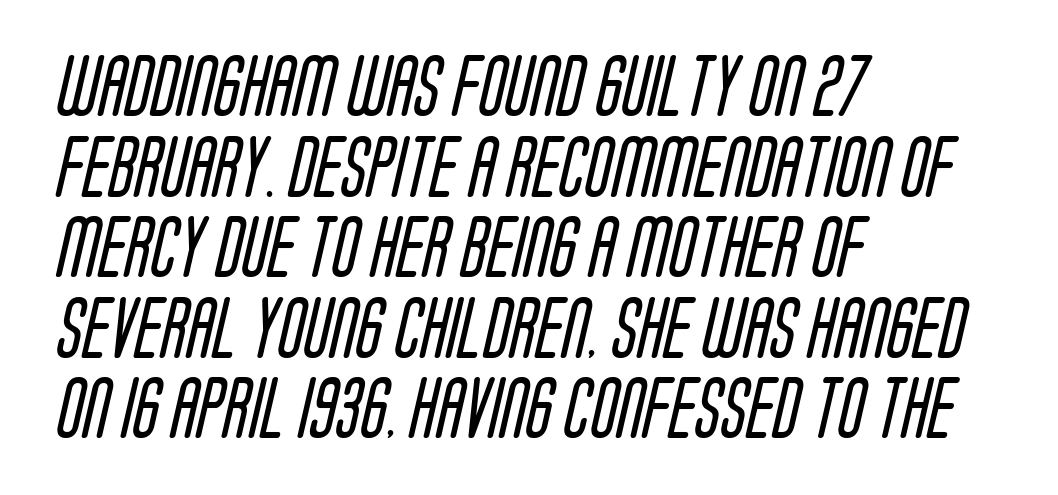
Q: Is the text bold? A: No.
Q: Is the typeface a serif or a sans-serif typeface? A: Sans-serif.
Q: Is the text underlined? A: No.
Q: How is the paragraph aligned? A: Left-aligned.
Q: Is the spacing between letters normal or unusually wide? A: Normal.
Q: Is the spacing between lines tight, normal or loose? A: Normal.
Q: Width (condensed, normal, or wide)? A: Condensed.
Q: Stroke contrast? A: Low.
Q: x-height? A: Large.
Q: Monospaced? A: No.
